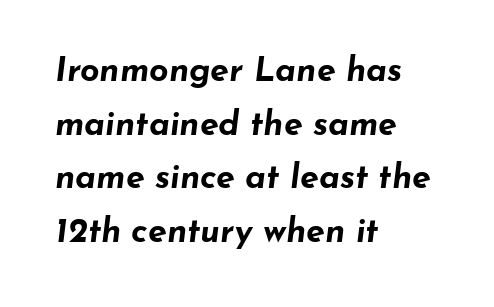
{"italic": "yes", "lean": "right", "slant_degrees": 7, "bold": "yes", "weight": "bold", "width": "wide", "stroke_contrast": "low", "x_height": "small", "monospaced": "no", "underline": "no", "align": "left", "line_spacing": "normal", "line_spacing_ratio": 1.58, "letter_spacing": "normal", "letter_spacing_em": 0.0, "glyph_px": 34}
